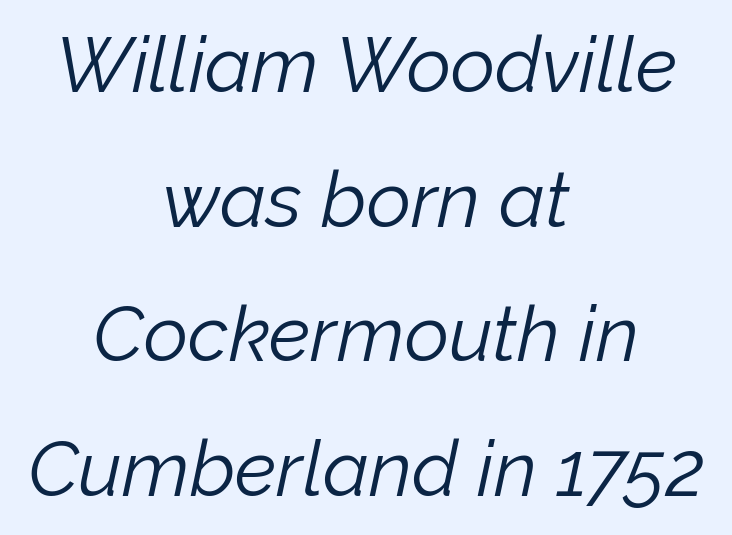
{"italic": "yes", "lean": "right", "slant_degrees": 12, "bold": "no", "weight": "light", "width": "normal", "stroke_contrast": "low", "x_height": "medium", "monospaced": "no", "underline": "no", "align": "center", "line_spacing_ratio": 1.75, "letter_spacing": "normal", "letter_spacing_em": 0.0, "glyph_px": 77}
